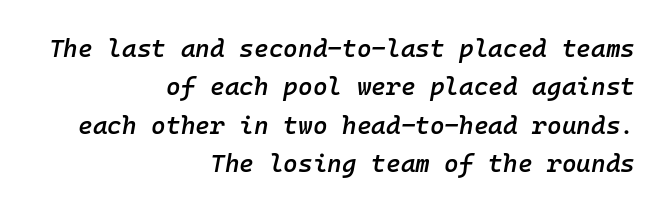
Q: Is the text bold? A: Semi-bold.
Q: Is the text italic (slanted)? A: Yes, it leans right by about 10 degrees.
Q: Is the text underlined? A: No.
Q: How is the paragraph aligned? A: Right-aligned.
Q: Is the spacing between letters normal or unusually wide? A: Normal.
Q: Is the spacing between lines tight, normal or loose? A: Normal.
